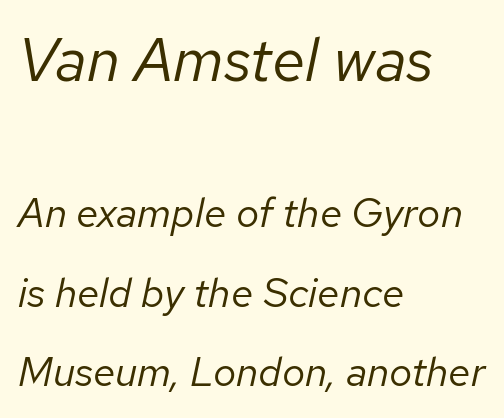
The image shows 61 px regular-weight type, italic (leaning right); set left-aligned, loose line spacing (1.94x), normal letter spacing, not underlined; the first (top) block is 1.49x larger; low stroke contrast and a medium x-height.
